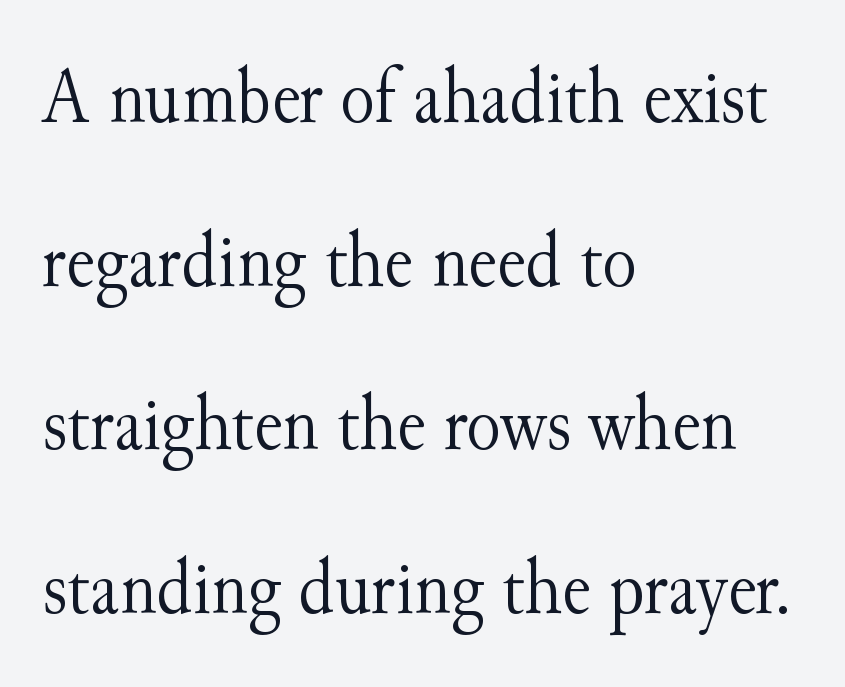
The image shows 79 px light serif type, upright; set left-aligned, loose line spacing (2.07x), normal letter spacing, not underlined; medium stroke contrast and a small x-height.
